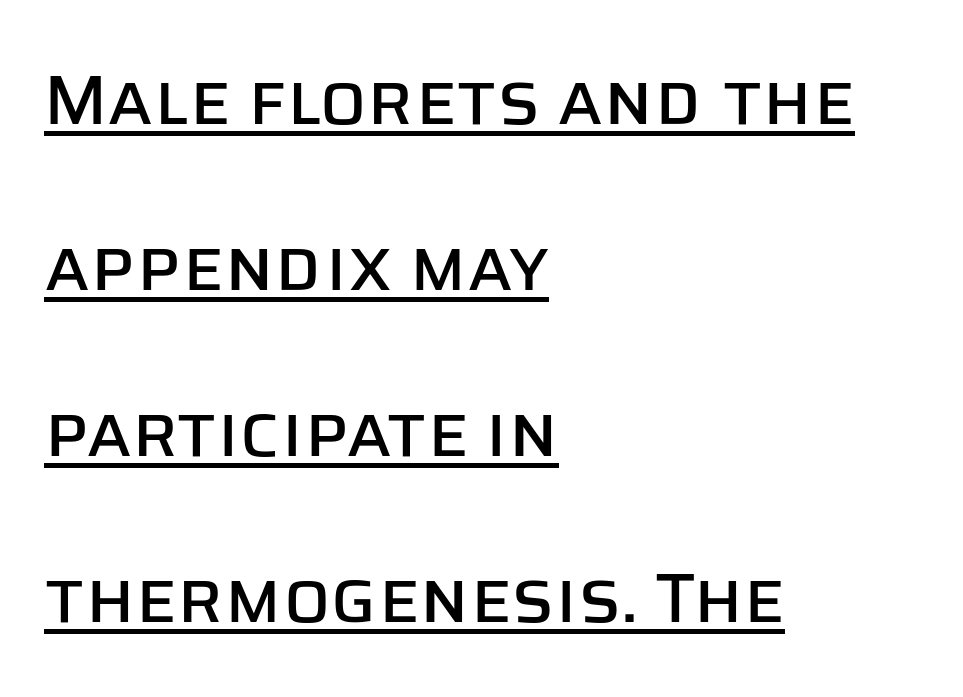
Q: Is the text italic (slanted)? A: No, it is upright.
Q: Is the typeface a serif or a sans-serif typeface? A: Sans-serif.
Q: Is the text underlined? A: Yes.
Q: How is the paragraph aligned? A: Left-aligned.
Q: Is the spacing between letters normal or unusually wide? A: Normal.
Q: Is the spacing between lines tight, normal or loose? A: Loose.
Q: Width (condensed, normal, or wide)? A: Normal.
Q: Stroke contrast? A: Low.
Q: x-height? A: Large.
Q: Monospaced? A: No.
